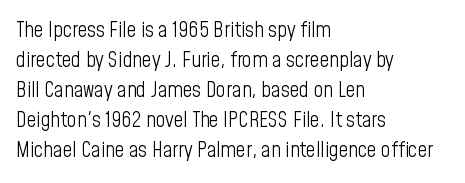
{"italic": "no", "bold": "no", "underline": "no", "align": "left", "line_spacing": "normal", "line_spacing_ratio": 1.43, "letter_spacing": "normal", "letter_spacing_em": 0.0, "glyph_px": 21}
